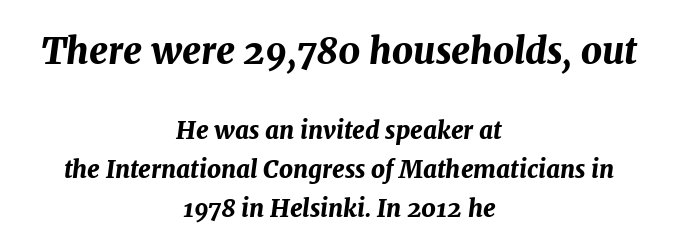
A normal amount of white space separates one row of letters from the next. When letters slant like this, we call the style italic. Compared with a flush-left layout, this one balances lines on the center instead. Type size steps down from the first block to the second. The typesetting leans heavy: a genuine bold.
